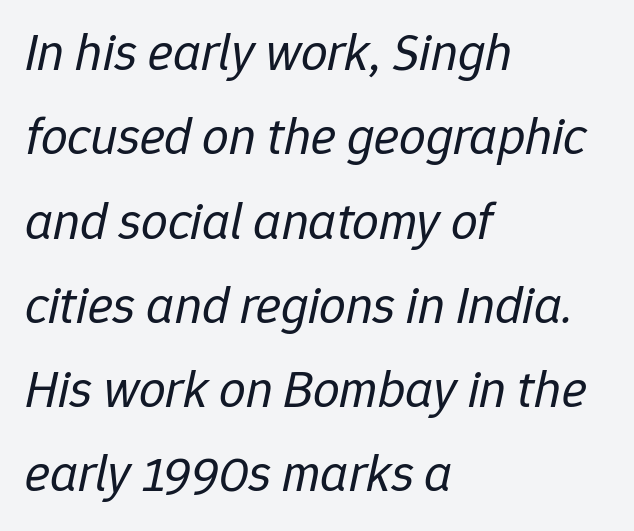
Here the designer chose a conventional face with non-uniform glyph widths. The lines are quadded left. Stem width sits at or under what a default text font uses. If you measured baseline to baseline, you'd find a middling distance. Lines of text with bare space underneath. An italicized treatment has been applied to the whole sample.
